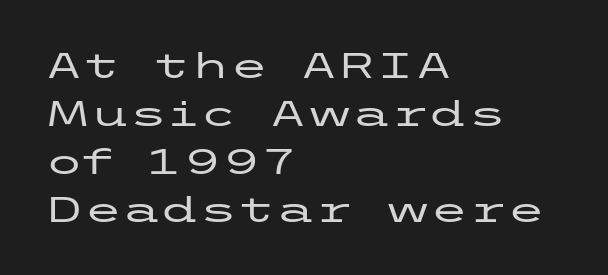
{"serif": "no", "italic": "no", "width": "wide", "stroke_contrast": "low", "x_height": "medium", "underline": "no", "align": "left", "line_spacing": "normal", "line_spacing_ratio": 1.37, "letter_spacing": "normal", "letter_spacing_em": 0.0, "glyph_px": 35}
